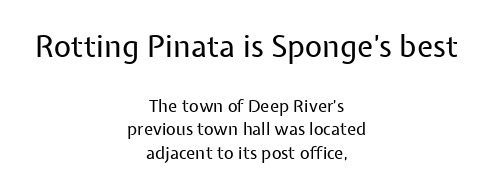
{"serif": "no", "italic": "no", "bold": "no", "weight": "regular", "width": "normal", "stroke_contrast": "low", "x_height": "medium", "monospaced": "no", "underline": "no", "align": "center", "line_spacing": "normal", "line_spacing_ratio": 1.39, "letter_spacing": "normal", "letter_spacing_em": 0.0, "larger_block": "first", "size_ratio": 1.76, "glyph_px": 30}
